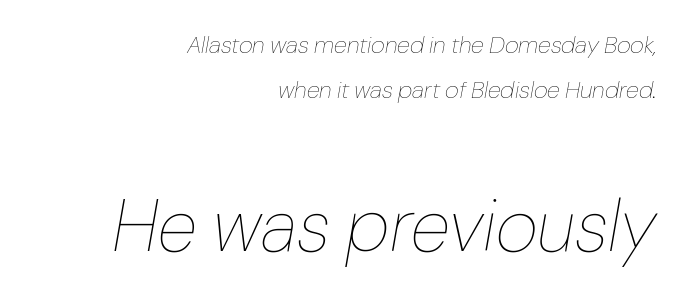
{"italic": "yes", "lean": "right", "slant_degrees": 10, "bold": "no", "weight": "thin", "width": "normal", "stroke_contrast": "low", "x_height": "medium", "monospaced": "no", "underline": "no", "align": "right", "line_spacing_ratio": 1.89, "letter_spacing": "normal", "letter_spacing_em": 0.0, "larger_block": "second", "size_ratio": 3.04, "glyph_px": 73}
